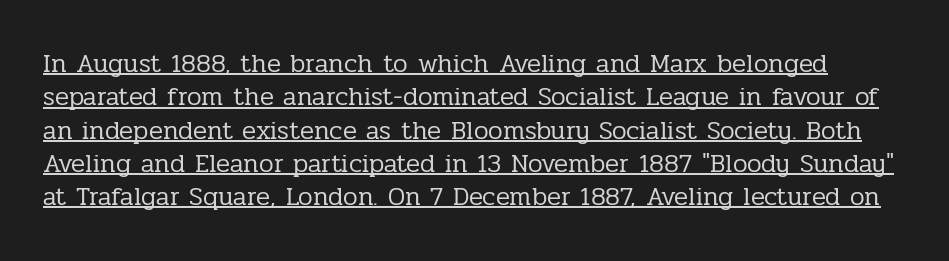
The image shows 26 px text type, upright; set normal line spacing (1.28x), normal letter spacing, underlined.
